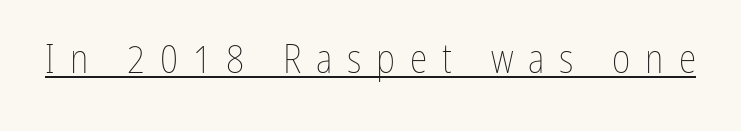
{"italic": "no", "bold": "no", "weight": "thin", "width": "condensed", "stroke_contrast": "low", "x_height": "medium", "monospaced": "no", "underline": "yes", "letter_spacing": "wide", "letter_spacing_em": 0.37, "glyph_px": 40}
